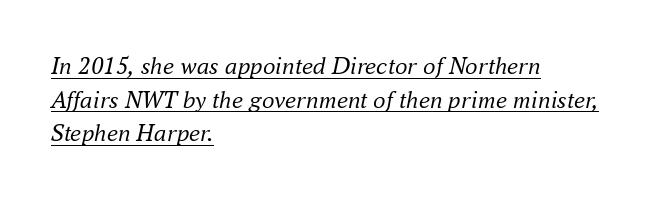
The image shows 25 px text type, italic (leaning right); set left-aligned, normal line spacing (1.35x), normal letter spacing, underlined.
